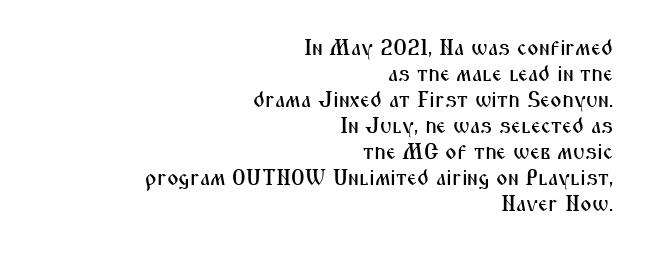
The image shows 22 px text type, upright; set right-aligned, line spacing 1.18x, normal letter spacing, not underlined.
